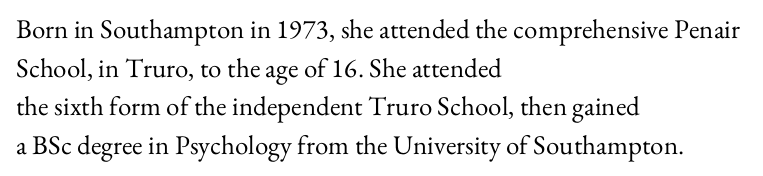
{"italic": "no", "bold": "no", "underline": "no", "align": "left", "line_spacing": "normal", "line_spacing_ratio": 1.43, "letter_spacing": "normal", "letter_spacing_em": 0.0, "glyph_px": 27}
